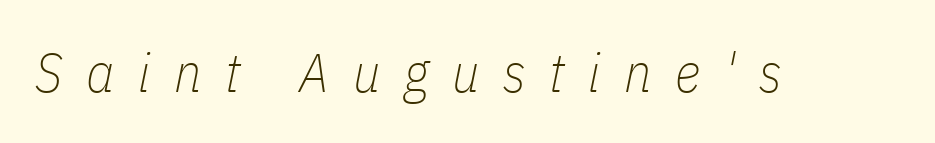
{"italic": "yes", "lean": "right", "slant_degrees": 11, "bold": "no", "weight": "thin", "width": "condensed", "stroke_contrast": "low", "x_height": "medium", "monospaced": "no", "underline": "no", "letter_spacing": "wide", "letter_spacing_em": 0.43, "glyph_px": 55}
